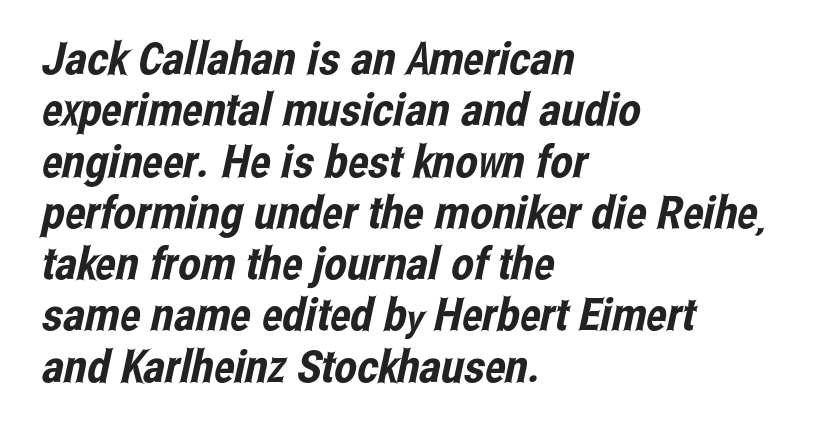
Q: Is the typeface a serif or a sans-serif typeface? A: Sans-serif.
Q: Is the text underlined? A: No.
Q: How is the paragraph aligned? A: Left-aligned.
Q: Is the spacing between letters normal or unusually wide? A: Normal.
Q: Is the spacing between lines tight, normal or loose? A: Tight.
Q: Width (condensed, normal, or wide)? A: Condensed.
Q: Stroke contrast? A: Low.
Q: x-height? A: Medium.
Q: Monospaced? A: No.
